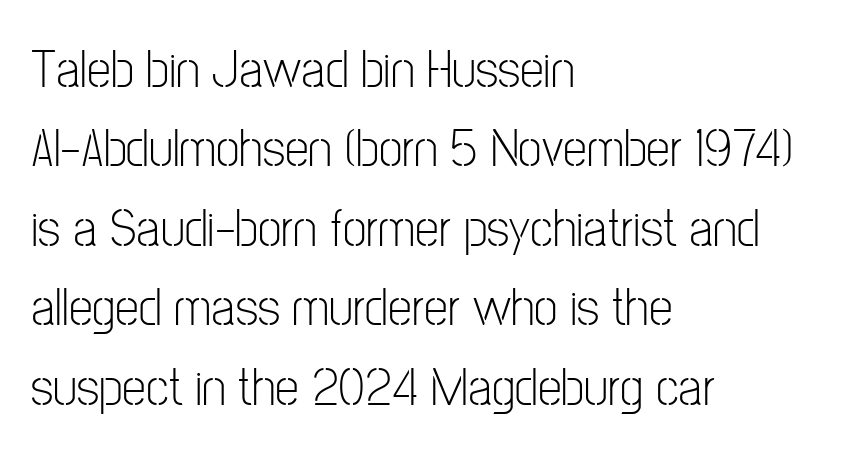
The image shows 54 px light, condensed sans-serif type, upright; set left-aligned, normal line spacing (1.47x), normal letter spacing, not underlined; low stroke contrast and a medium x-height.
